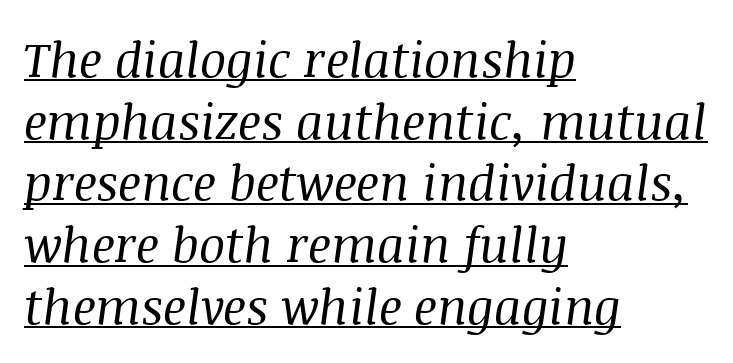
The image shows 49 px regular-weight serif type, italic (leaning right); set left-aligned, normal line spacing (1.26x), normal letter spacing, underlined; medium stroke contrast and a large x-height.
